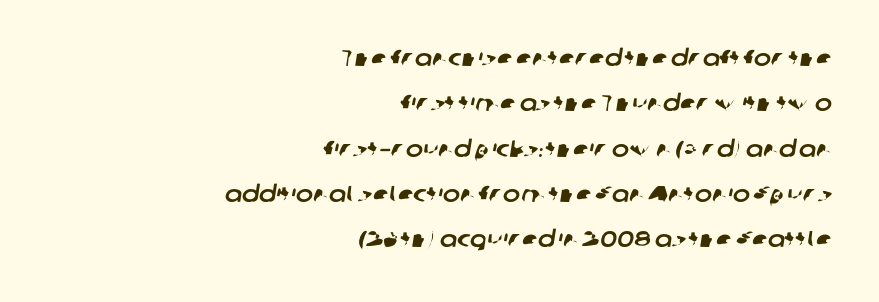
The image shows 23 px text type; set right-aligned, loose line spacing (1.97x), normal letter spacing, not underlined.
